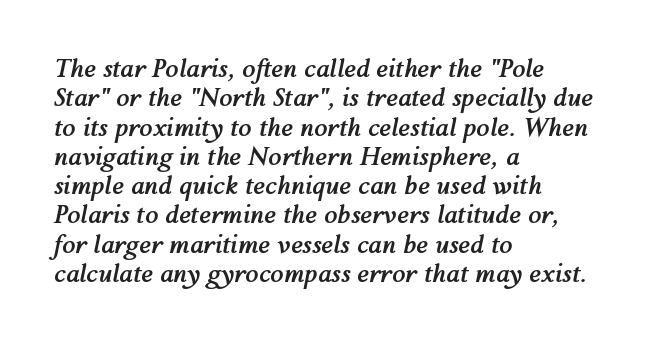
{"italic": "yes", "lean": "right", "slant_degrees": 12, "bold": "yes", "underline": "no", "align": "left", "line_spacing_ratio": 1.22, "letter_spacing": "normal", "letter_spacing_em": 0.0, "glyph_px": 24}
